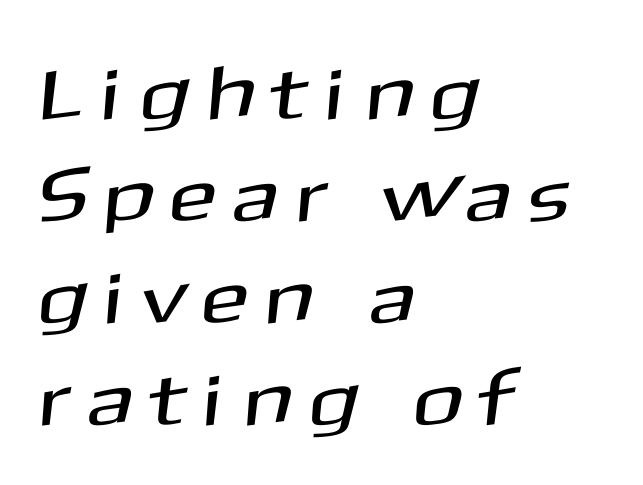
{"serif": "no", "width": "normal", "stroke_contrast": "medium", "x_height": "medium", "monospaced": "no", "underline": "no", "align": "left", "line_spacing": "normal", "line_spacing_ratio": 1.34, "letter_spacing": "wide", "letter_spacing_em": 0.29, "glyph_px": 76}
